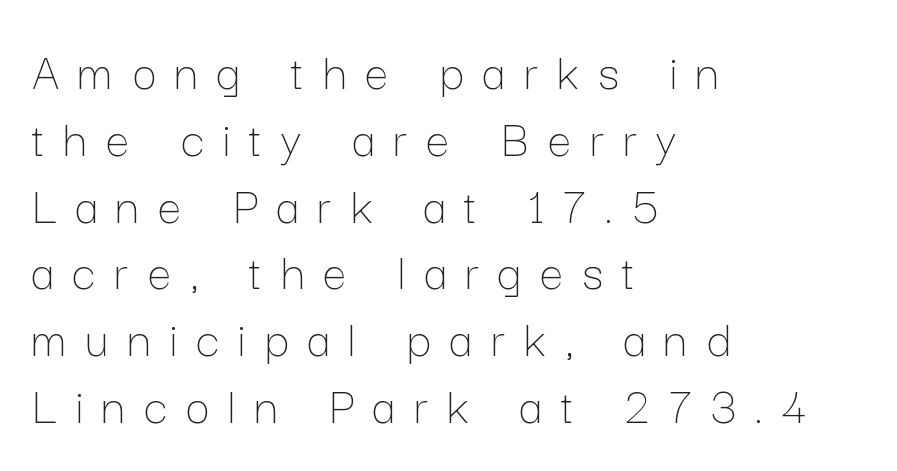
{"italic": "no", "bold": "no", "weight": "thin", "width": "normal", "stroke_contrast": "low", "x_height": "medium", "monospaced": "no", "underline": "no", "align": "left", "line_spacing": "normal", "line_spacing_ratio": 1.26, "letter_spacing": "wide", "letter_spacing_em": 0.36, "glyph_px": 53}
